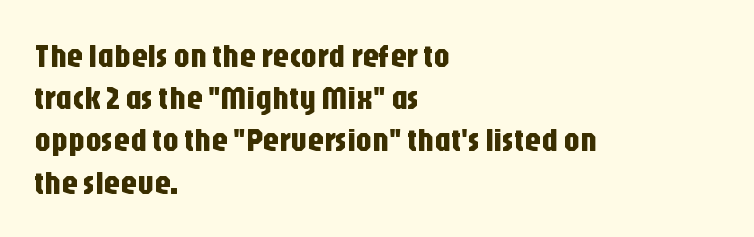
The image shows 33 px condensed sans-serif type, upright; set left-aligned, normal line spacing (1.28x), normal letter spacing, not underlined; low stroke contrast and a large x-height.
